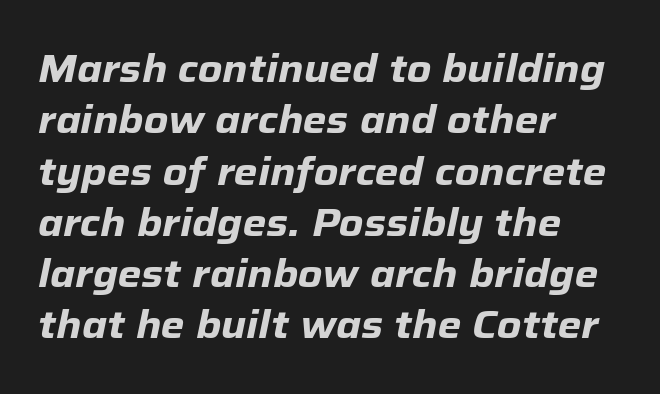
Q: Is the text bold? A: Yes.
Q: Is the text italic (slanted)? A: Yes, it leans right by about 12 degrees.
Q: Is the text underlined? A: No.
Q: How is the paragraph aligned? A: Left-aligned.
Q: Is the spacing between letters normal or unusually wide? A: Normal.
Q: Is the spacing between lines tight, normal or loose? A: Normal.
Q: Width (condensed, normal, or wide)? A: Normal.
Q: Stroke contrast? A: Low.
Q: x-height? A: Medium.
Q: Monospaced? A: No.
